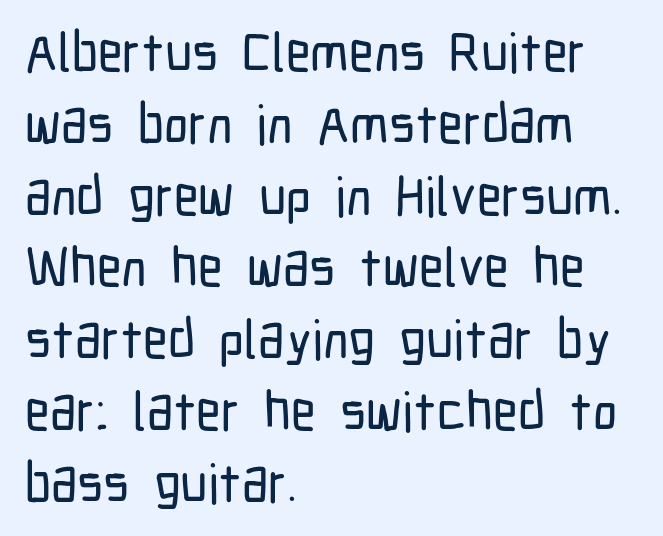
The image shows 54 px condensed sans-serif type, upright; set left-aligned, normal line spacing (1.33x), normal letter spacing, not underlined; low stroke contrast and a medium x-height.
